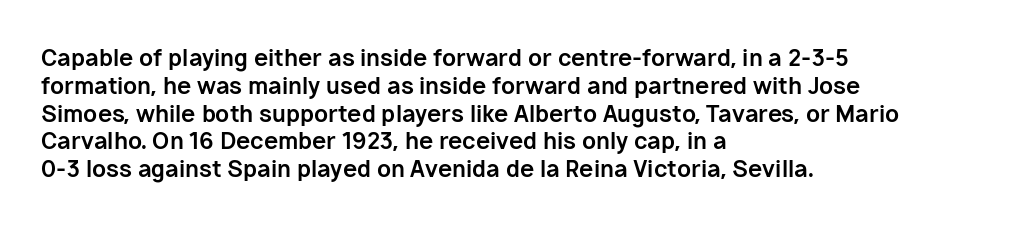
{"italic": "no", "bold": "yes", "underline": "no", "align": "left", "line_spacing_ratio": 1.21, "letter_spacing": "normal", "letter_spacing_em": 0.0, "glyph_px": 23}
